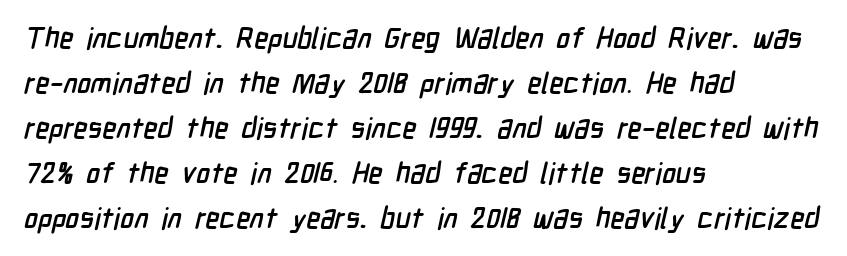
The image shows 29 px condensed sans-serif type; set left-aligned, normal line spacing (1.55x), normal letter spacing, not underlined; low stroke contrast and a medium x-height.
